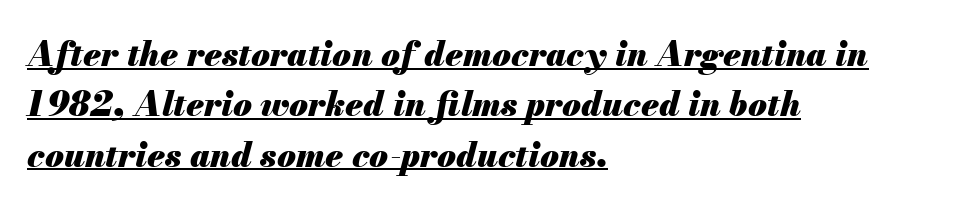
The image shows 34 px heavy type, italic (leaning right); set left-aligned, normal line spacing (1.48x), normal letter spacing, underlined; medium stroke contrast and a small x-height.
